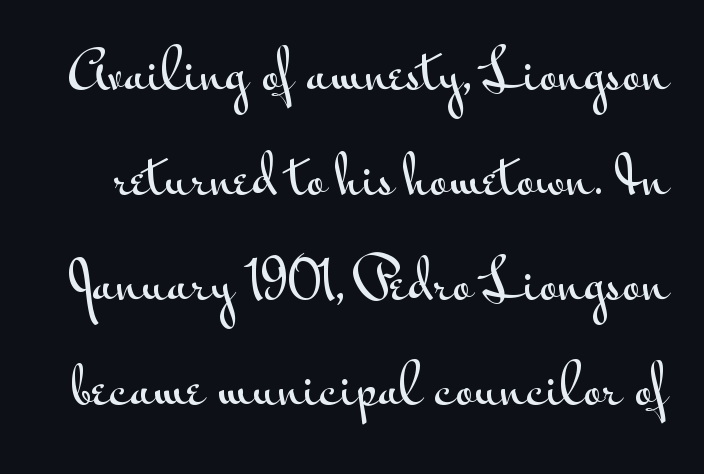
Q: Is the typeface a serif or a sans-serif typeface? A: Sans-serif.
Q: Is the text underlined? A: No.
Q: Is the spacing between letters normal or unusually wide? A: Normal.
Q: Is the spacing between lines tight, normal or loose? A: Loose.
Q: Width (condensed, normal, or wide)? A: Wide.
Q: Stroke contrast? A: Medium.
Q: x-height? A: Small.
Q: Monospaced? A: No.
